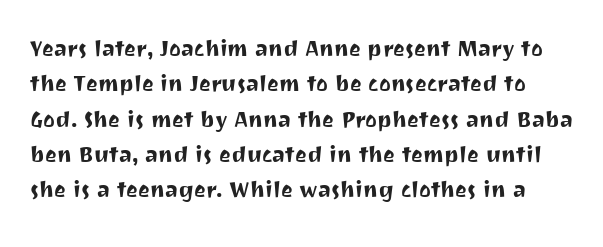
A typesetter would mark this as roman, not italic. Plain, unruled lines of type. In terms of leading, this rendering sits right in the middle. Letter spacing: default. Varying glyph widths throughout — classic text-font behaviour. Font category for this specimen: sans-serif.
